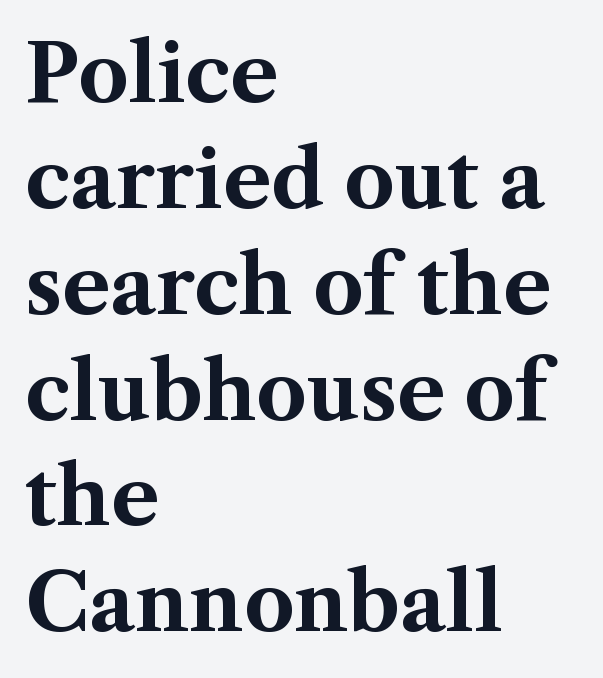
{"serif": "yes", "italic": "no", "bold": "yes", "weight": "bold", "width": "normal", "stroke_contrast": "medium", "x_height": "medium", "monospaced": "no", "underline": "no", "align": "left", "line_spacing": "normal", "line_spacing_ratio": 1.34, "letter_spacing": "normal", "letter_spacing_em": 0.0, "glyph_px": 79}
